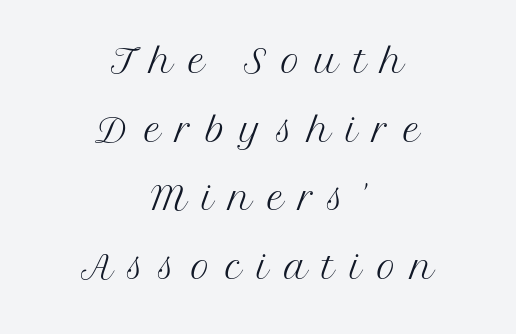
{"serif": "yes", "bold": "no", "weight": "light", "width": "normal", "stroke_contrast": "medium", "x_height": "medium", "monospaced": "no", "underline": "no", "align": "center", "line_spacing": "normal", "line_spacing_ratio": 1.32, "letter_spacing": "wide", "letter_spacing_em": 0.29, "glyph_px": 52}
